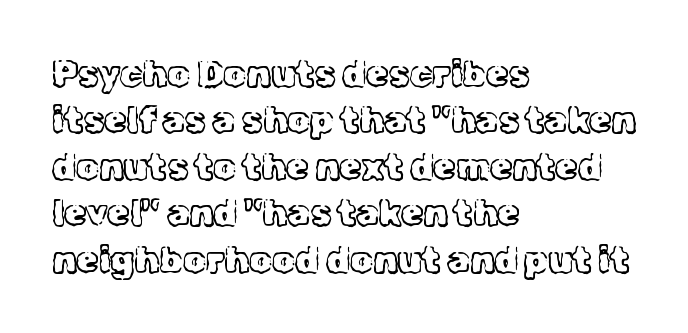
Q: Is the text bold? A: No.
Q: Is the text italic (slanted)? A: No, it is upright.
Q: Is the typeface a serif or a sans-serif typeface? A: Serif.
Q: Is the text underlined? A: No.
Q: How is the paragraph aligned? A: Left-aligned.
Q: Is the spacing between letters normal or unusually wide? A: Normal.
Q: Is the spacing between lines tight, normal or loose? A: Normal.
Q: Width (condensed, normal, or wide)? A: Normal.
Q: x-height? A: Medium.
Q: Monospaced? A: No.
